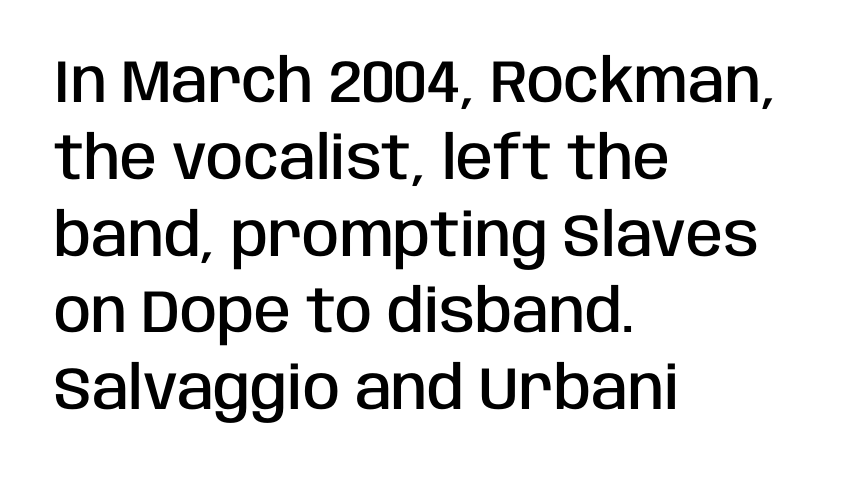
The image shows 60 px semibold, condensed sans-serif type, upright; set left-aligned, normal line spacing (1.28x), normal letter spacing, not underlined; low stroke contrast and a large x-height.
